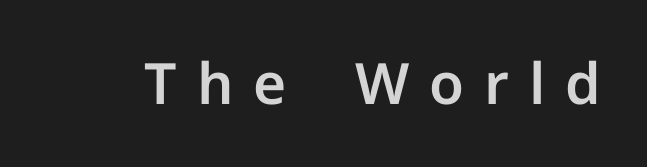
The image shows 57 px sans-serif type, upright; set unusually wide letter spacing (+0.35 em), not underlined; low stroke contrast and a medium x-height.
